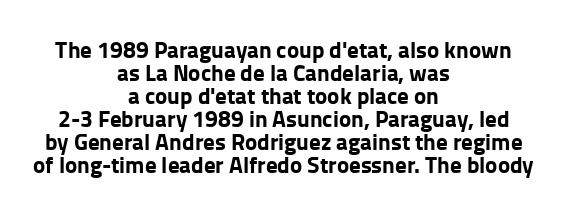
The image shows 23 px bold type, upright; set centered, tight line spacing (1.0x), normal letter spacing, not underlined.
